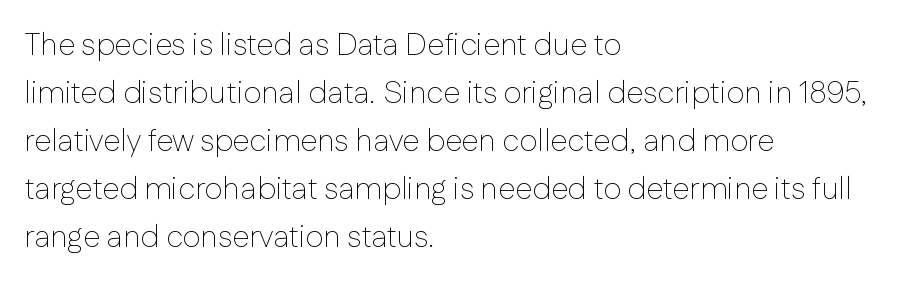
Q: Is the text bold? A: No.
Q: Is the text italic (slanted)? A: No, it is upright.
Q: Is the typeface a serif or a sans-serif typeface? A: Sans-serif.
Q: Is the text underlined? A: No.
Q: How is the paragraph aligned? A: Left-aligned.
Q: Is the spacing between letters normal or unusually wide? A: Normal.
Q: Is the spacing between lines tight, normal or loose? A: Normal.
Q: Width (condensed, normal, or wide)? A: Normal.
Q: Stroke contrast? A: Low.
Q: x-height? A: Medium.
Q: Monospaced? A: No.
